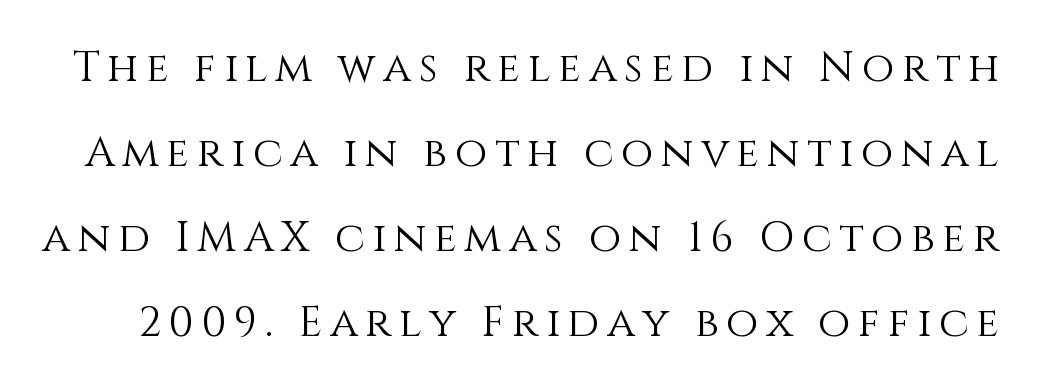
The image shows 42 px light type, upright; set loose line spacing (2.02x), not underlined; a large x-height.
